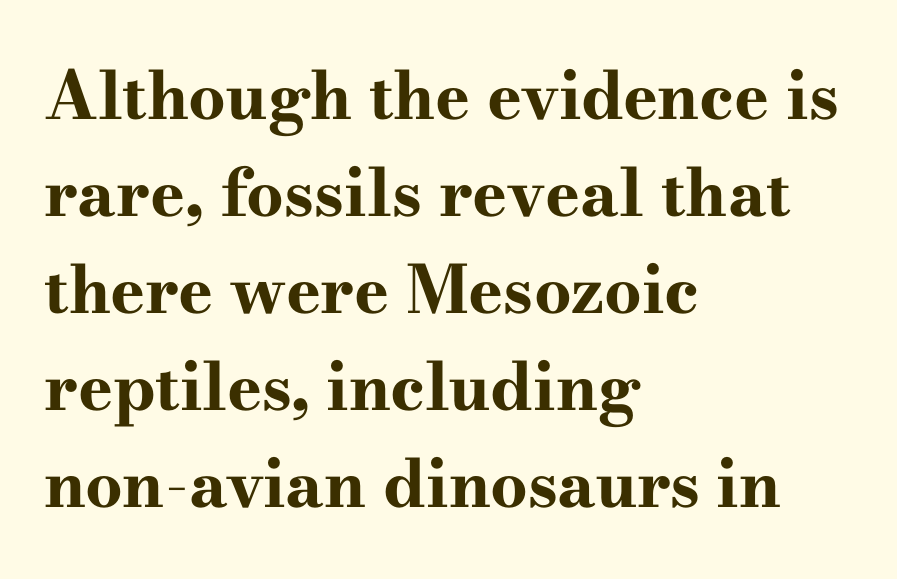
The image shows 66 px bold, wide serif type, upright; set left-aligned, normal line spacing (1.47x), normal letter spacing, not underlined; high stroke contrast and a small x-height.
